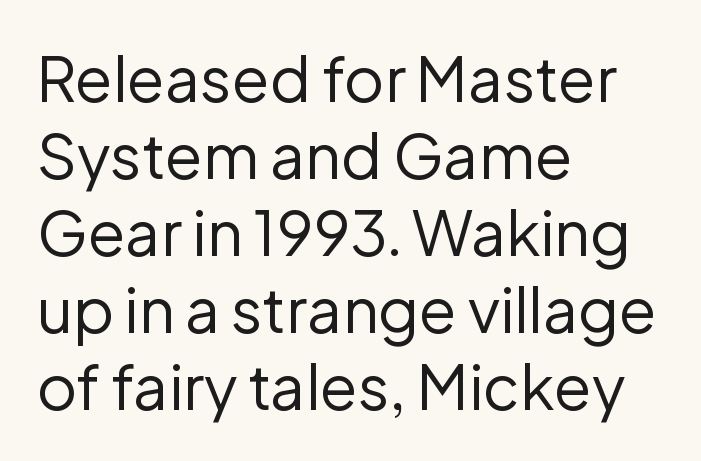
The image shows 62 px regular-weight sans-serif type, upright; set left-aligned, line spacing 1.24x, normal letter spacing, not underlined; low stroke contrast and a medium x-height.
